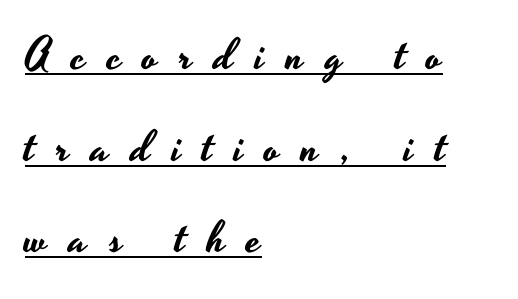
Q: Is the text italic (slanted)? A: Yes.
Q: Is the typeface a serif or a sans-serif typeface? A: Sans-serif.
Q: Is the text underlined? A: Yes.
Q: How is the paragraph aligned? A: Left-aligned.
Q: Is the spacing between letters normal or unusually wide? A: Unusually wide.
Q: Is the spacing between lines tight, normal or loose? A: Loose.
Q: Width (condensed, normal, or wide)? A: Wide.
Q: Stroke contrast? A: Low.
Q: x-height? A: Small.
Q: Monospaced? A: No.
